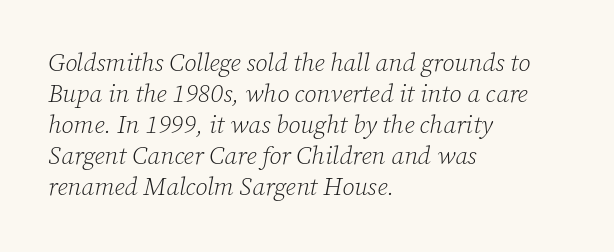
The image shows 25 px text type, italic (leaning right); set left-aligned, line spacing 1.24x, normal letter spacing, not underlined.
